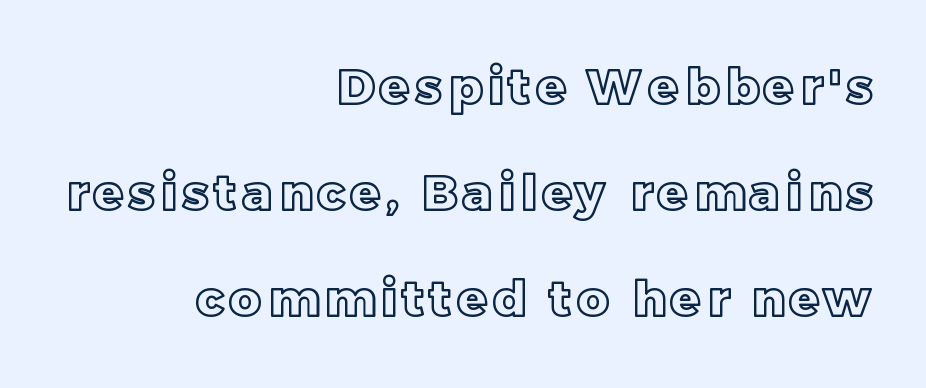
You could not count columns in this text — the font is proportionally spaced. The passage shown is not underscored anywhere. Leading: increased. When letters stand straight like this, we call the style roman or upright. Every row of glyphs terminates at an identical x-position on the right.
